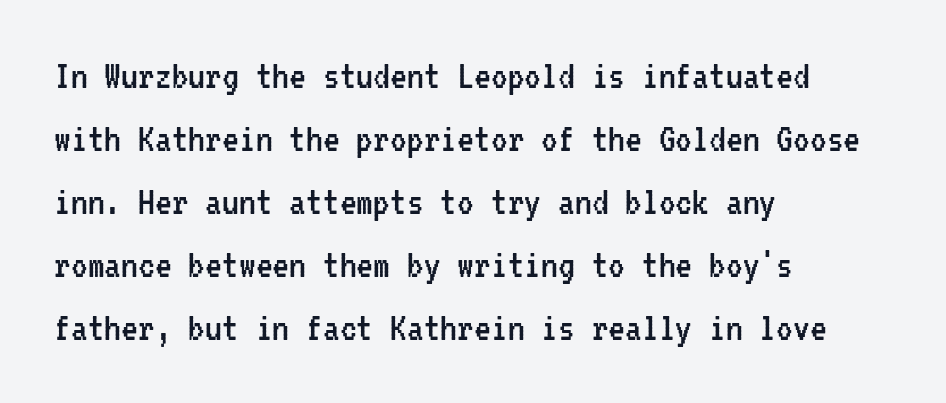
Q: Is the text bold? A: No.
Q: Is the text italic (slanted)? A: No, it is upright.
Q: Is the typeface a serif or a sans-serif typeface? A: Sans-serif.
Q: Is the text underlined? A: No.
Q: How is the paragraph aligned? A: Left-aligned.
Q: Is the spacing between letters normal or unusually wide? A: Normal.
Q: Is the spacing between lines tight, normal or loose? A: Normal.
Q: Width (condensed, normal, or wide)? A: Condensed.
Q: Stroke contrast? A: Low.
Q: x-height? A: Medium.
Q: Monospaced? A: Yes.
